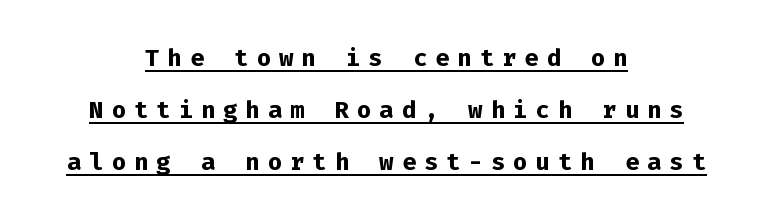
Q: Is the text bold? A: Yes.
Q: Is the text italic (slanted)? A: No, it is upright.
Q: Is the typeface a serif or a sans-serif typeface? A: Sans-serif.
Q: Is the text underlined? A: Yes.
Q: How is the paragraph aligned? A: Centered.
Q: Is the spacing between letters normal or unusually wide? A: Unusually wide.
Q: Is the spacing between lines tight, normal or loose? A: Normal.
Q: Width (condensed, normal, or wide)? A: Normal.
Q: Stroke contrast? A: Low.
Q: x-height? A: Medium.
Q: Monospaced? A: Yes.
